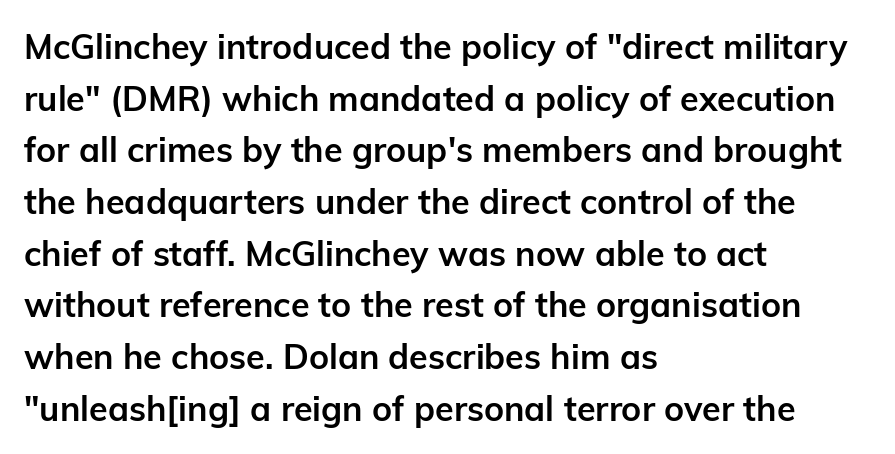
Proportional: the letters do not fall into vertical columns. No feet cap the strokes, marking this as sans-serif type. Inter-character spacing is left at the font's built-in metrics. The rendering uses a bold face; every stroke is thick and dark. Italic: no, the glyphs are upright roman.
